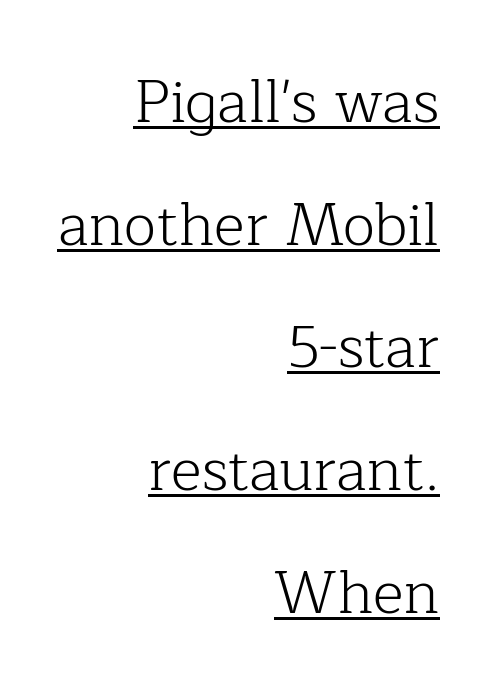
Q: Is the text bold? A: No.
Q: Is the text italic (slanted)? A: No, it is upright.
Q: Is the typeface a serif or a sans-serif typeface? A: Serif.
Q: Is the text underlined? A: Yes.
Q: How is the paragraph aligned? A: Right-aligned.
Q: Is the spacing between letters normal or unusually wide? A: Normal.
Q: Is the spacing between lines tight, normal or loose? A: Loose.
Q: Width (condensed, normal, or wide)? A: Normal.
Q: Stroke contrast? A: Low.
Q: x-height? A: Medium.
Q: Monospaced? A: No.
